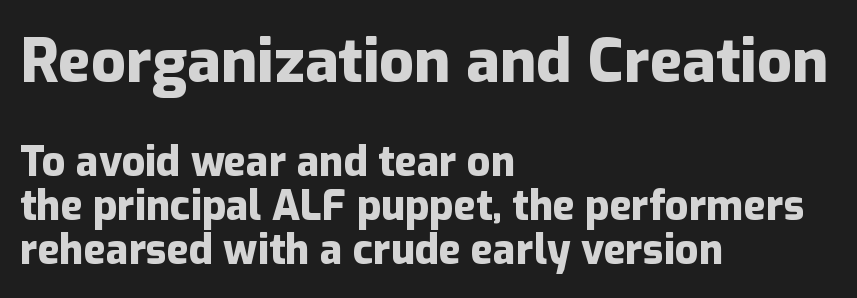
Q: Is the text bold? A: Yes.
Q: Is the text italic (slanted)? A: No, it is upright.
Q: Is the typeface a serif or a sans-serif typeface? A: Sans-serif.
Q: Is the text underlined? A: No.
Q: How is the paragraph aligned? A: Left-aligned.
Q: Is the spacing between letters normal or unusually wide? A: Normal.
Q: Is the spacing between lines tight, normal or loose? A: Tight.
Q: Which block of text is set in a larger size, the first (top) or the second (bottom)? A: The first (top) one.
Q: Width (condensed, normal, or wide)? A: Normal.
Q: Stroke contrast? A: Low.
Q: x-height? A: Medium.
Q: Monospaced? A: No.
